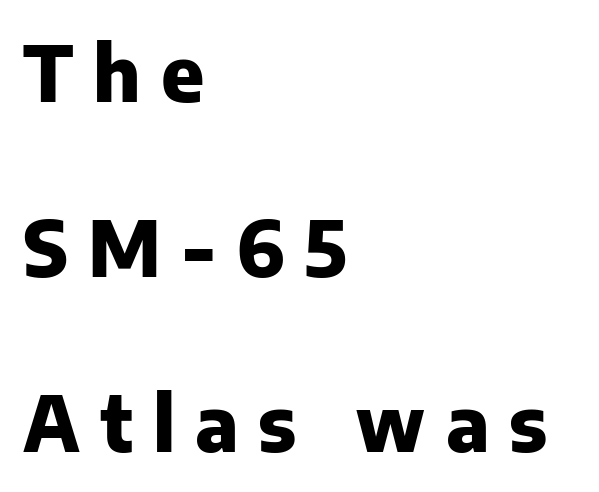
{"serif": "no", "italic": "no", "bold": "yes", "weight": "heavy", "width": "normal", "stroke_contrast": "low", "x_height": "medium", "monospaced": "no", "underline": "no", "align": "left", "line_spacing": "loose", "line_spacing_ratio": 2.3, "letter_spacing": "wide", "letter_spacing_em": 0.26, "glyph_px": 76}
